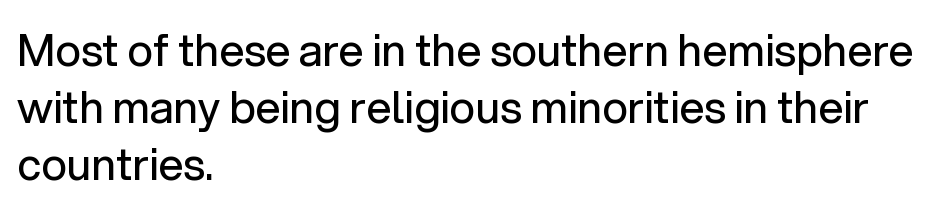
{"serif": "no", "italic": "no", "bold": "no", "weight": "regular", "width": "normal", "stroke_contrast": "low", "x_height": "medium", "monospaced": "no", "underline": "no", "align": "left", "line_spacing": "normal", "line_spacing_ratio": 1.29, "letter_spacing": "normal", "letter_spacing_em": 0.0, "glyph_px": 44}
